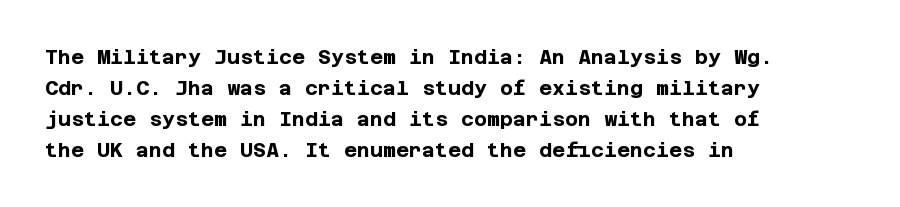
This is heavy type, rendered in bold. No extra tracking has been applied to these lines. The lines in this sample share a left origin and differ only in where they stop. A typesetter would call this leading conventional body-copy spacing. The typography opts for an upright posture over an oblique one. No word sits above an underline.
